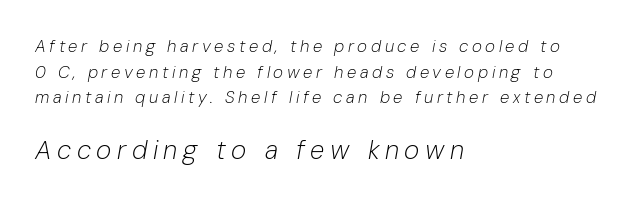
Q: Is the text bold? A: No.
Q: Is the text italic (slanted)? A: Yes, it leans right by about 10 degrees.
Q: Is the text underlined? A: No.
Q: How is the paragraph aligned? A: Left-aligned.
Q: Is the spacing between letters normal or unusually wide? A: Unusually wide.
Q: Is the spacing between lines tight, normal or loose? A: Normal.
Q: Which block of text is set in a larger size, the first (top) or the second (bottom)? A: The second (bottom) one.
